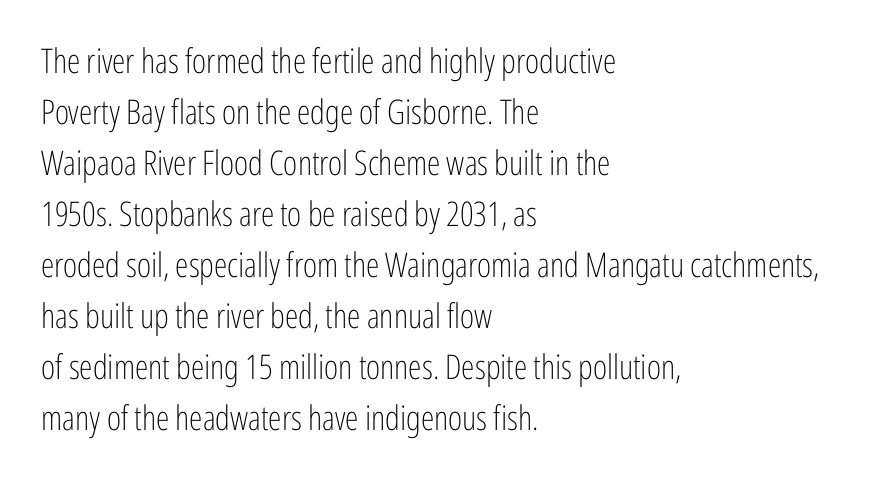
{"serif": "no", "italic": "no", "bold": "no", "weight": "light", "width": "condensed", "stroke_contrast": "low", "x_height": "medium", "monospaced": "no", "underline": "no", "align": "left", "line_spacing": "normal", "line_spacing_ratio": 1.5, "letter_spacing": "normal", "letter_spacing_em": 0.0, "glyph_px": 34}
